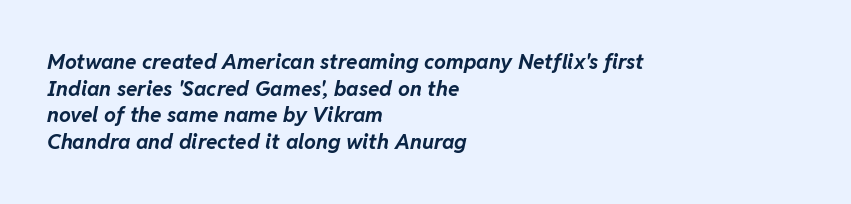
Q: Is the text bold? A: Yes.
Q: Is the text italic (slanted)? A: Yes, it leans right by about 11 degrees.
Q: Is the text underlined? A: No.
Q: How is the paragraph aligned? A: Left-aligned.
Q: Is the spacing between letters normal or unusually wide? A: Normal.
Q: Is the spacing between lines tight, normal or loose? A: Normal.
